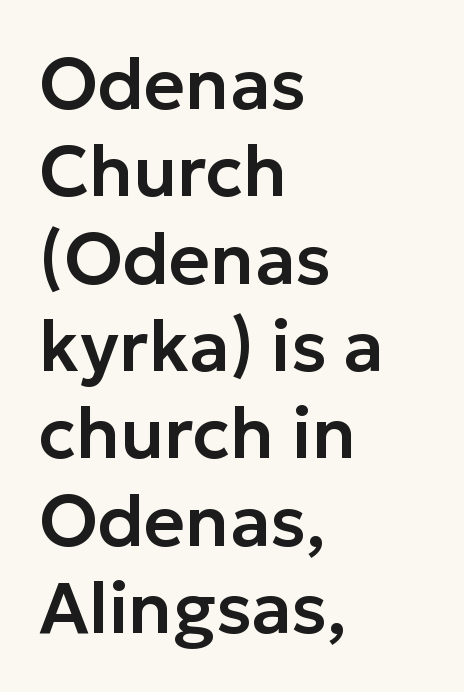
The image shows 71 px sans-serif type, upright; set left-aligned, line spacing 1.23x, normal letter spacing, not underlined; low stroke contrast and a medium x-height.
